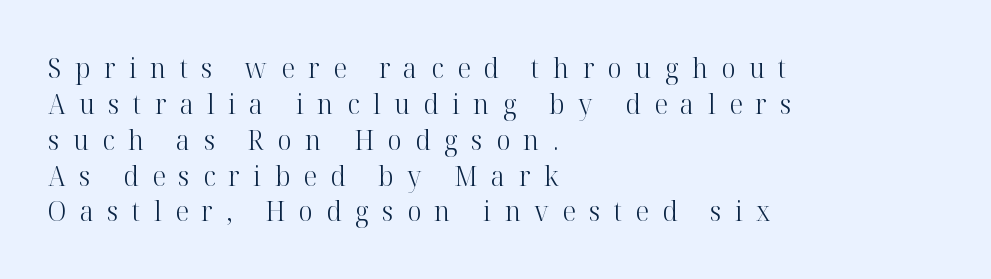
{"serif": "yes", "italic": "no", "bold": "no", "weight": "light", "width": "normal", "stroke_contrast": "high", "x_height": "medium", "monospaced": "no", "underline": "no", "align": "left", "line_spacing": "normal", "line_spacing_ratio": 1.28, "letter_spacing": "wide", "letter_spacing_em": 0.48, "glyph_px": 28}
